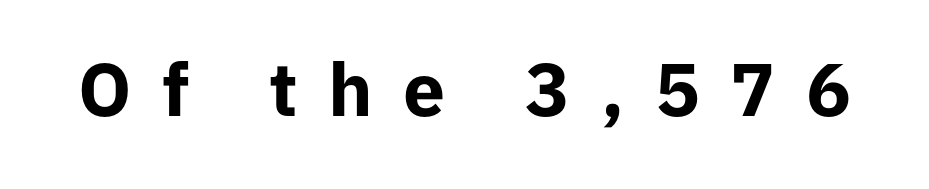
The image shows 75 px bold sans-serif type, upright; set unusually wide letter spacing (+0.41 em), not underlined; low stroke contrast and a medium x-height.
